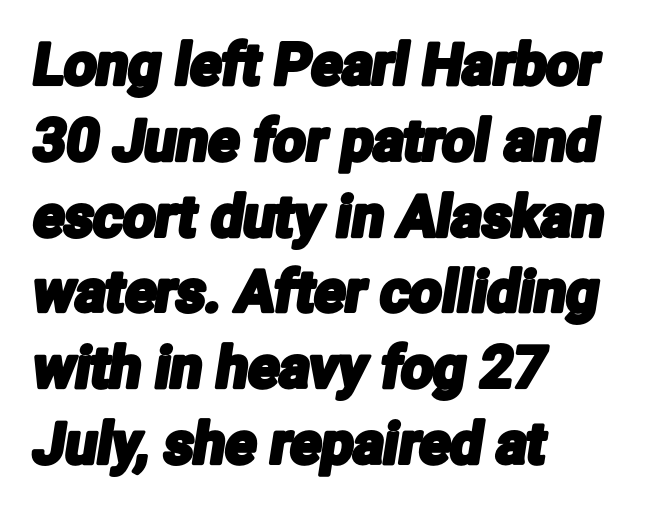
Q: Is the typeface a serif or a sans-serif typeface? A: Sans-serif.
Q: Is the text underlined? A: No.
Q: How is the paragraph aligned? A: Left-aligned.
Q: Is the spacing between letters normal or unusually wide? A: Normal.
Q: Is the spacing between lines tight, normal or loose? A: Normal.
Q: Width (condensed, normal, or wide)? A: Condensed.
Q: Stroke contrast? A: Low.
Q: x-height? A: Medium.
Q: Monospaced? A: No.
